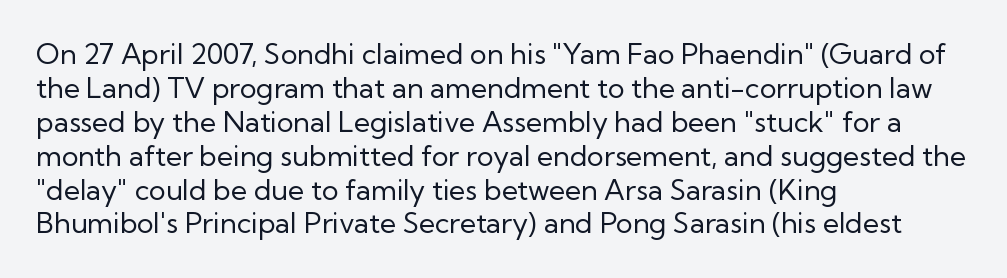
{"serif": "no", "italic": "no", "bold": "no", "weight": "regular", "width": "normal", "stroke_contrast": "low", "x_height": "medium", "monospaced": "no", "underline": "no", "align": "left", "line_spacing_ratio": 1.21, "letter_spacing": "normal", "letter_spacing_em": 0.0, "glyph_px": 28}
